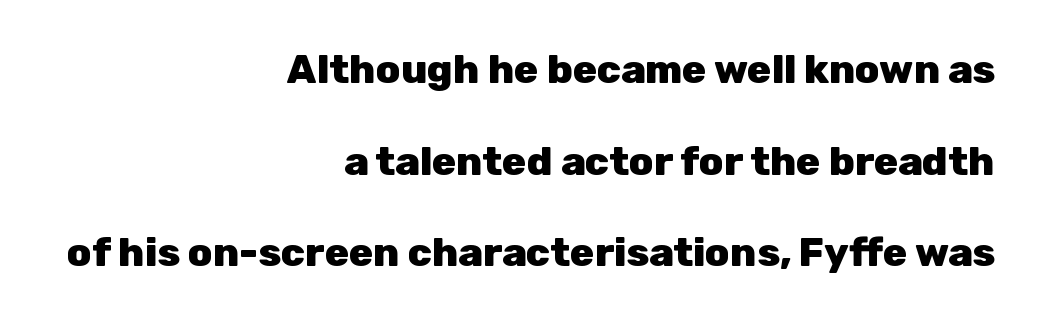
{"serif": "no", "italic": "no", "bold": "yes", "weight": "heavy", "width": "normal", "stroke_contrast": "low", "x_height": "medium", "monospaced": "no", "underline": "no", "align": "right", "line_spacing": "loose", "line_spacing_ratio": 2.29, "letter_spacing": "normal", "letter_spacing_em": 0.0, "glyph_px": 40}
